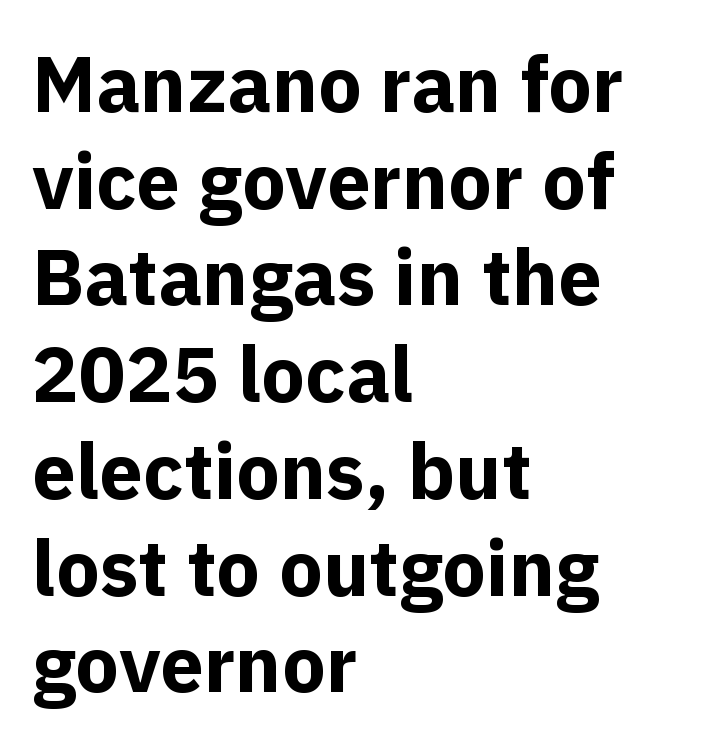
Rule under the text: the space is simply empty. The passage shown is typed in a proportional face where columns would drift. Reading down the block, your eye returns to a fixed left position each line. The line texture is even and compact thanks to regular tracking. Posture: vertical.
